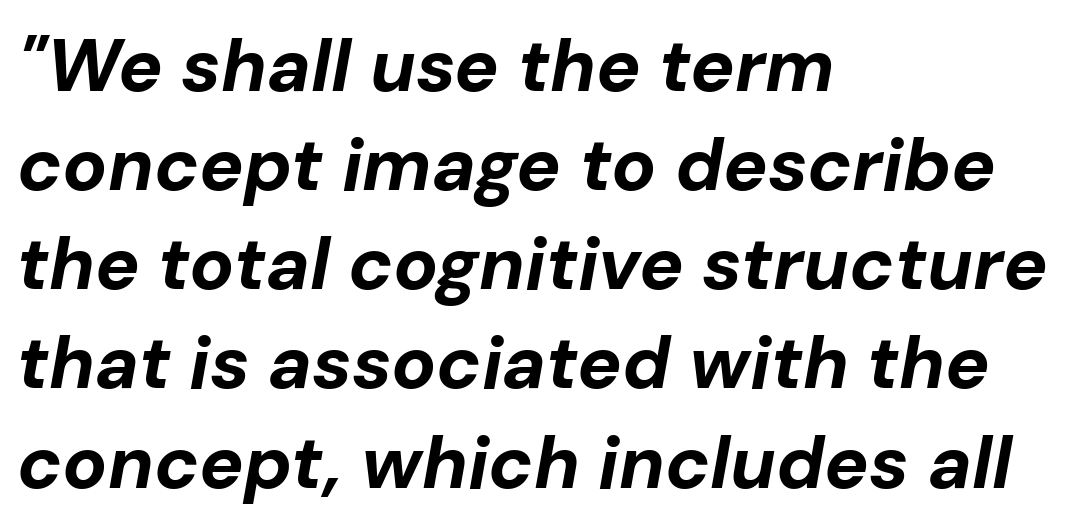
{"italic": "yes", "lean": "right", "slant_degrees": 10, "bold": "yes", "weight": "bold", "width": "normal", "stroke_contrast": "low", "x_height": "medium", "monospaced": "no", "underline": "no", "align": "left", "line_spacing": "normal", "line_spacing_ratio": 1.34, "letter_spacing": "normal", "letter_spacing_em": 0.0, "glyph_px": 74}
